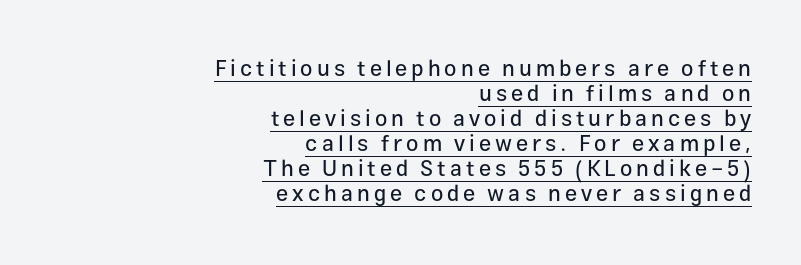
Q: Is the text italic (slanted)? A: No, it is upright.
Q: Is the text underlined? A: Yes.
Q: How is the paragraph aligned? A: Right-aligned.
Q: Is the spacing between lines tight, normal or loose? A: Tight.
